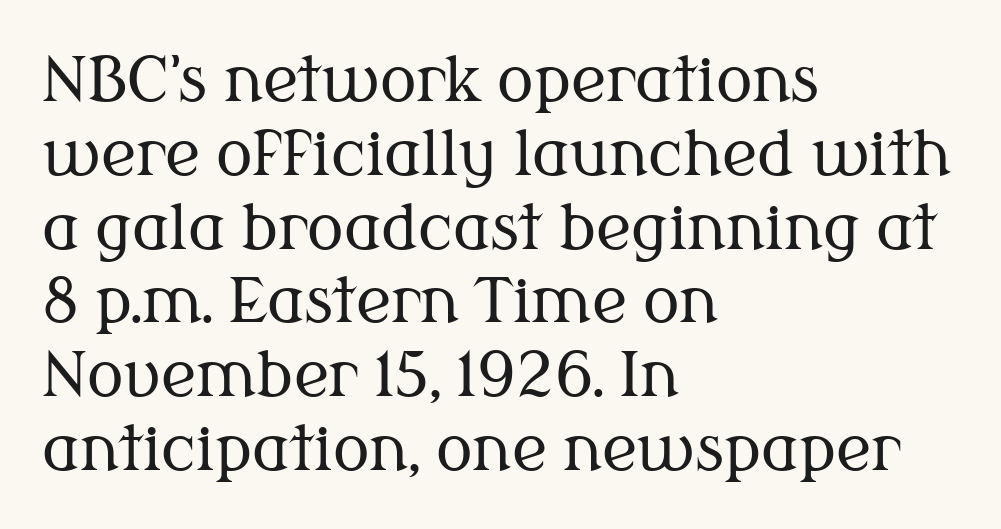
The image shows 61 px regular-weight serif type, upright; set left-aligned, line spacing 1.21x, normal letter spacing, not underlined; medium stroke contrast and a medium x-height.
